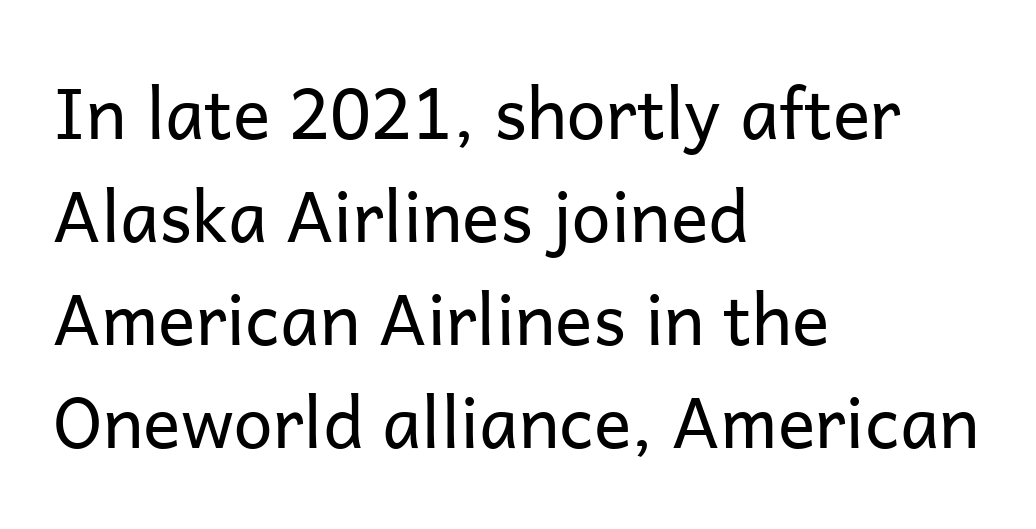
Q: Is the text bold? A: No.
Q: Is the text italic (slanted)? A: No, it is upright.
Q: Is the typeface a serif or a sans-serif typeface? A: Sans-serif.
Q: Is the text underlined? A: No.
Q: How is the paragraph aligned? A: Left-aligned.
Q: Is the spacing between letters normal or unusually wide? A: Normal.
Q: Is the spacing between lines tight, normal or loose? A: Normal.
Q: Width (condensed, normal, or wide)? A: Normal.
Q: Stroke contrast? A: Low.
Q: x-height? A: Medium.
Q: Monospaced? A: No.
